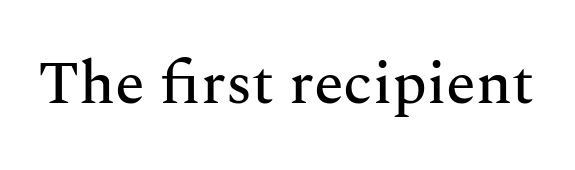
Q: Is the text italic (slanted)? A: No, it is upright.
Q: Is the typeface a serif or a sans-serif typeface? A: Serif.
Q: Is the text underlined? A: No.
Q: Is the spacing between letters normal or unusually wide? A: Normal.
Q: Width (condensed, normal, or wide)? A: Normal.
Q: Stroke contrast? A: Medium.
Q: x-height? A: Medium.
Q: Monospaced? A: No.
